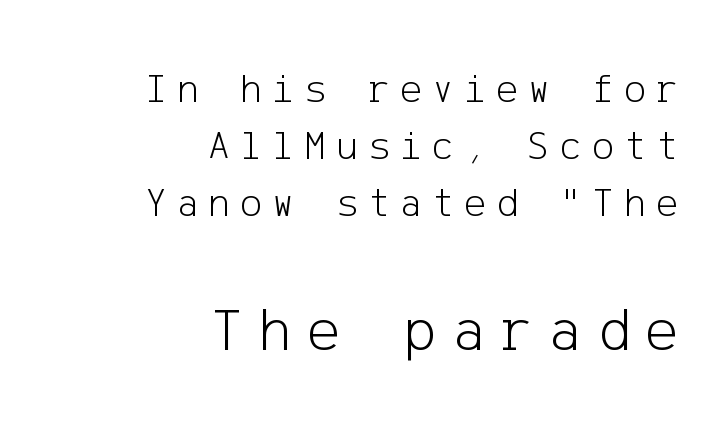
Quick note: underline off. No italicization has been applied; the sample stays upright. To sum up the face: it is a sans, with no serifs. Compared with typical paragraphs, the rows here are spaced about the same.
